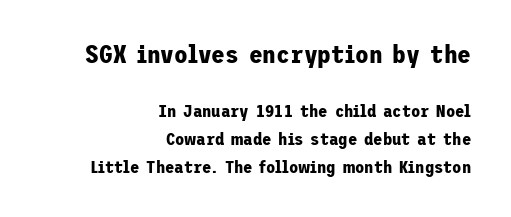
{"italic": "no", "bold": "yes", "underline": "no", "align": "right", "line_spacing": "normal", "line_spacing_ratio": 1.64, "letter_spacing": "normal", "letter_spacing_em": 0.0, "larger_block": "first", "size_ratio": 1.47, "glyph_px": 25}
